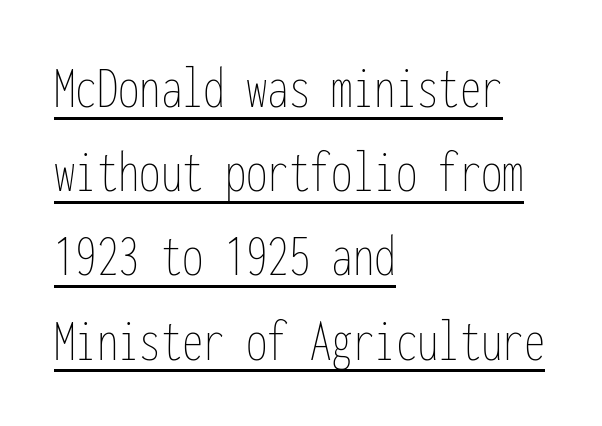
The image shows 61 px thin, condensed type, upright, monospaced; set left-aligned, normal line spacing (1.38x), normal letter spacing, underlined; low stroke contrast and a medium x-height.
